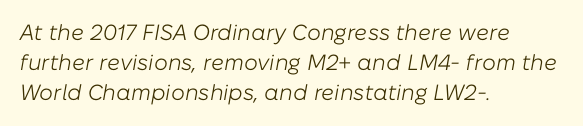
Q: Is the text bold? A: No.
Q: Is the text italic (slanted)? A: Yes, it leans right by about 10 degrees.
Q: Is the text underlined? A: No.
Q: How is the paragraph aligned? A: Left-aligned.
Q: Is the spacing between letters normal or unusually wide? A: Normal.
Q: Is the spacing between lines tight, normal or loose? A: Normal.
